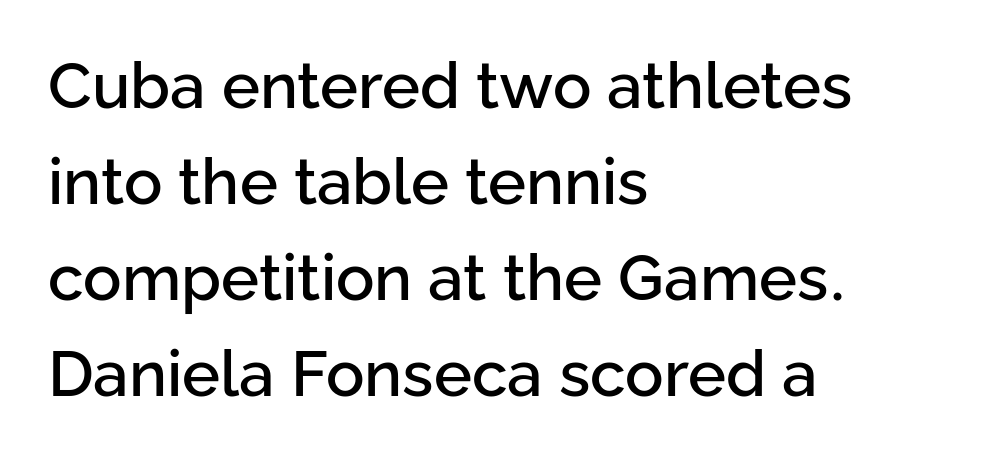
{"serif": "no", "italic": "no", "width": "normal", "stroke_contrast": "low", "x_height": "medium", "monospaced": "no", "underline": "no", "align": "left", "line_spacing": "normal", "line_spacing_ratio": 1.5, "letter_spacing": "normal", "letter_spacing_em": 0.0, "glyph_px": 64}
